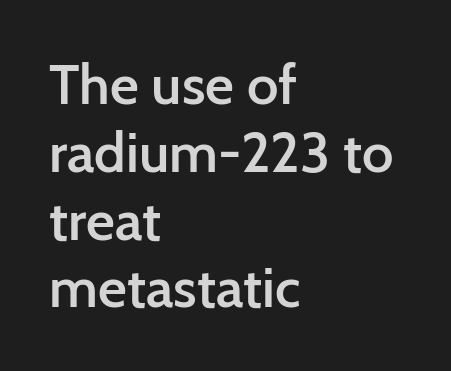
Q: Is the text bold? A: Semi-bold.
Q: Is the text italic (slanted)? A: No, it is upright.
Q: Is the typeface a serif or a sans-serif typeface? A: Sans-serif.
Q: Is the text underlined? A: No.
Q: How is the paragraph aligned? A: Left-aligned.
Q: Is the spacing between letters normal or unusually wide? A: Normal.
Q: Width (condensed, normal, or wide)? A: Normal.
Q: Stroke contrast? A: Low.
Q: x-height? A: Medium.
Q: Monospaced? A: No.
